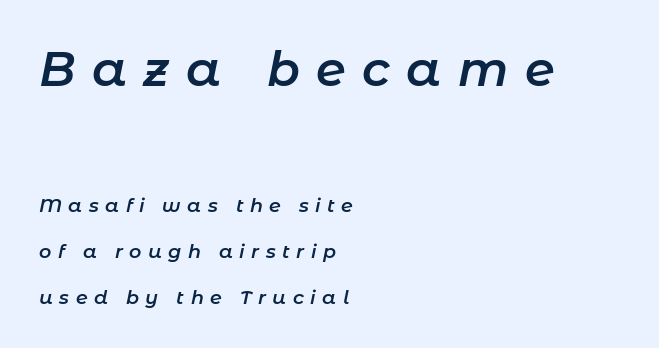
The first block has been scaled up relative to the second. Airy leading. Note the varied advance widths — an 'i' is clearly narrower than an 'm'. A typesetter would mark this as italic. The letterforms stand isolated, each surrounded by extra space.
